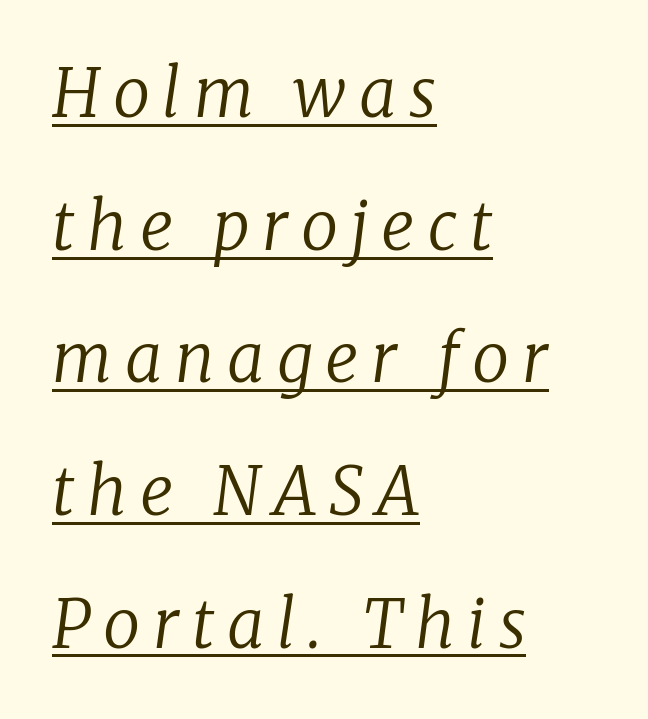
{"serif": "yes", "italic": "yes", "lean": "right", "slant_degrees": 8, "bold": "no", "weight": "regular", "width": "normal", "stroke_contrast": "low", "x_height": "medium", "monospaced": "no", "underline": "yes", "align": "left", "line_spacing": "loose", "line_spacing_ratio": 2.01, "glyph_px": 66}
